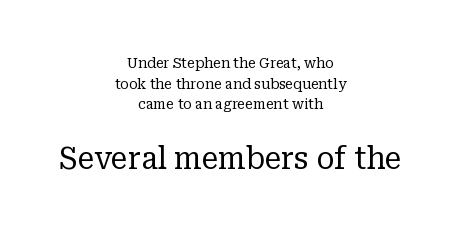
Q: Is the text bold? A: No.
Q: Is the text italic (slanted)? A: No, it is upright.
Q: Is the typeface a serif or a sans-serif typeface? A: Serif.
Q: Is the text underlined? A: No.
Q: How is the paragraph aligned? A: Centered.
Q: Is the spacing between letters normal or unusually wide? A: Normal.
Q: Is the spacing between lines tight, normal or loose? A: Normal.
Q: Which block of text is set in a larger size, the first (top) or the second (bottom)? A: The second (bottom) one.
Q: Width (condensed, normal, or wide)? A: Normal.
Q: Stroke contrast? A: Low.
Q: x-height? A: Medium.
Q: Monospaced? A: No.
